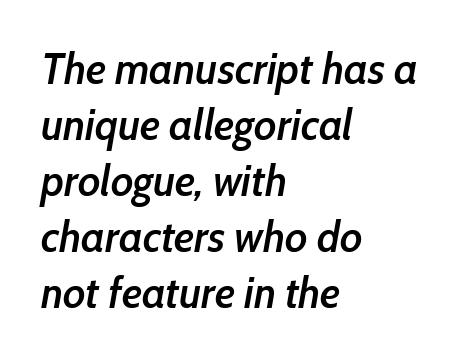
The image shows 44 px semibold, condensed type, italic (leaning right); set left-aligned, normal line spacing (1.27x), normal letter spacing, not underlined; low stroke contrast and a medium x-height.
